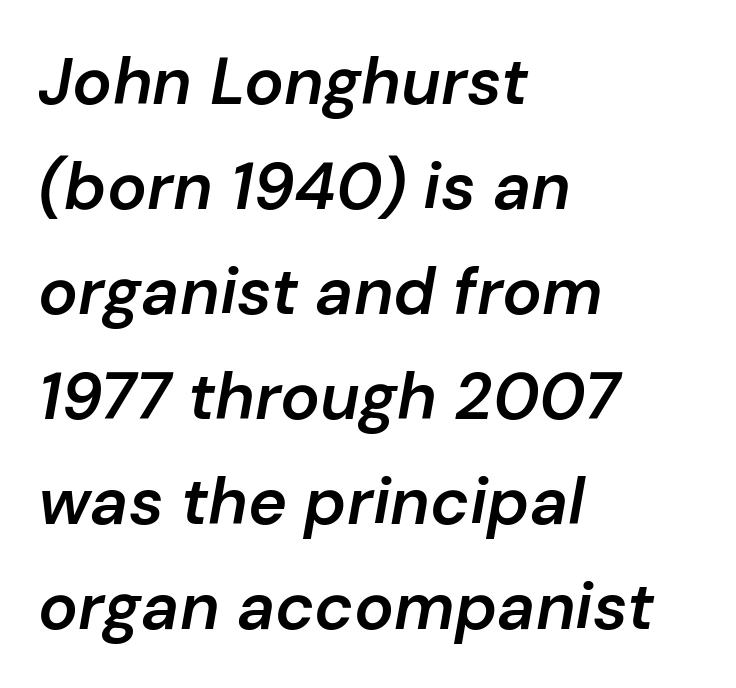
The image shows 66 px semibold type, italic (leaning right); set left-aligned, normal line spacing (1.59x), normal letter spacing, not underlined; low stroke contrast and a medium x-height.
